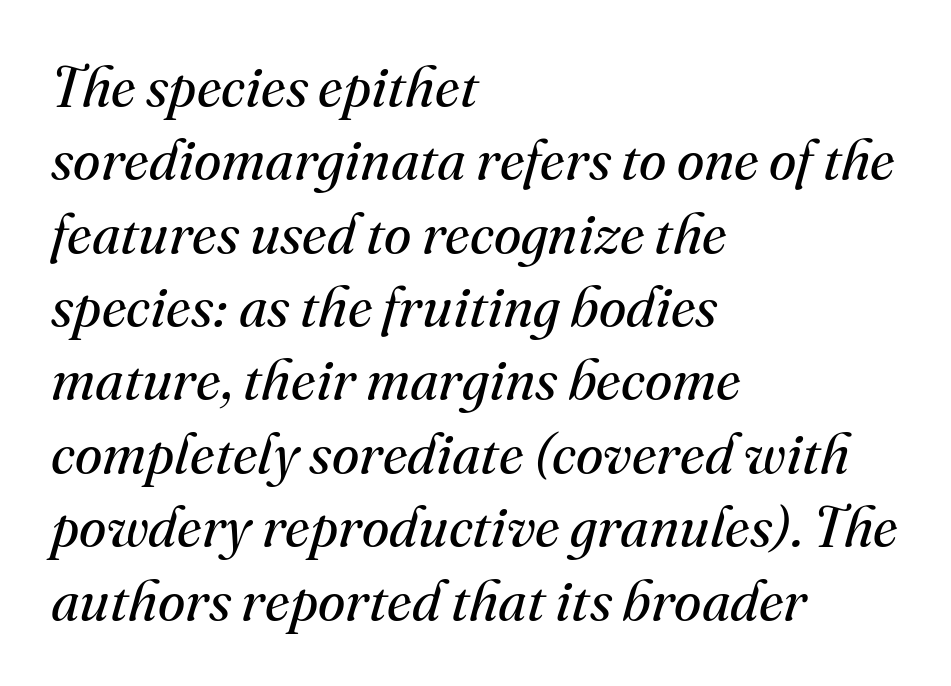
{"serif": "yes", "italic": "yes", "lean": "right", "slant_degrees": 16, "bold": "no", "weight": "regular", "width": "normal", "stroke_contrast": "medium", "x_height": "small", "monospaced": "no", "underline": "no", "align": "left", "line_spacing": "normal", "line_spacing_ratio": 1.31, "letter_spacing": "normal", "letter_spacing_em": 0.0, "glyph_px": 56}
